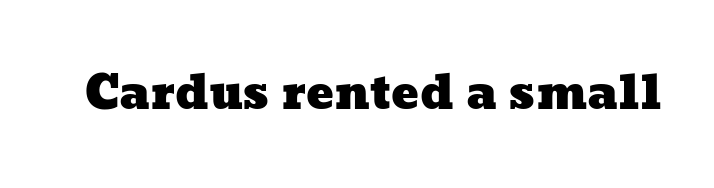
Q: Is the text underlined? A: No.
Q: Is the spacing between letters normal or unusually wide? A: Normal.
Q: Width (condensed, normal, or wide)? A: Wide.
Q: Stroke contrast? A: Low.
Q: x-height? A: Medium.
Q: Monospaced? A: No.
